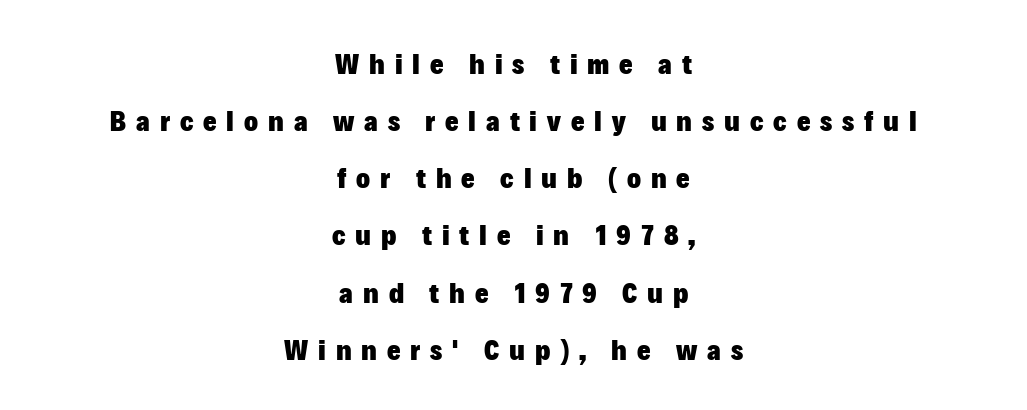
{"serif": "no", "italic": "no", "bold": "yes", "weight": "heavy", "width": "normal", "stroke_contrast": "low", "x_height": "medium", "monospaced": "no", "underline": "no", "align": "center", "line_spacing": "loose", "line_spacing_ratio": 1.97, "letter_spacing": "wide", "letter_spacing_em": 0.34, "glyph_px": 29}
